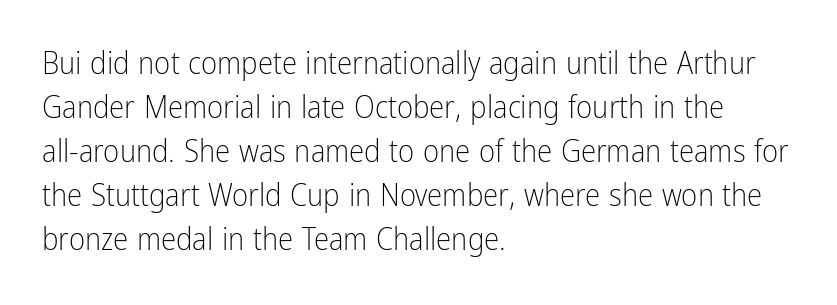
{"serif": "no", "italic": "no", "bold": "no", "weight": "light", "width": "condensed", "stroke_contrast": "low", "x_height": "medium", "monospaced": "no", "underline": "no", "align": "left", "line_spacing": "normal", "line_spacing_ratio": 1.42, "letter_spacing": "normal", "letter_spacing_em": 0.0, "glyph_px": 31}
